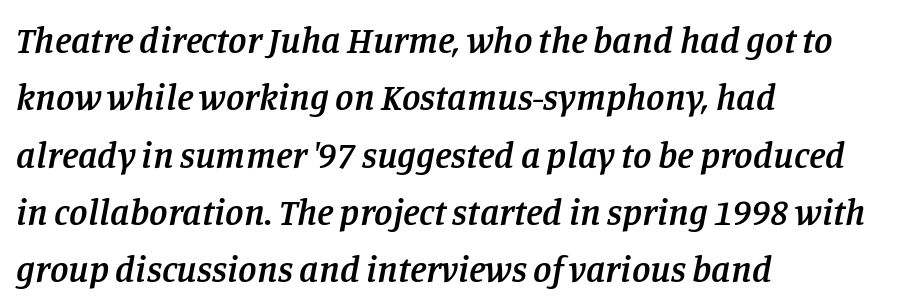
{"serif": "yes", "italic": "yes", "lean": "right", "slant_degrees": 11, "bold": "semi", "weight": "semibold", "width": "normal", "stroke_contrast": "low", "x_height": "large", "monospaced": "no", "underline": "no", "align": "left", "line_spacing": "normal", "line_spacing_ratio": 1.55, "letter_spacing": "normal", "letter_spacing_em": 0.0, "glyph_px": 37}
